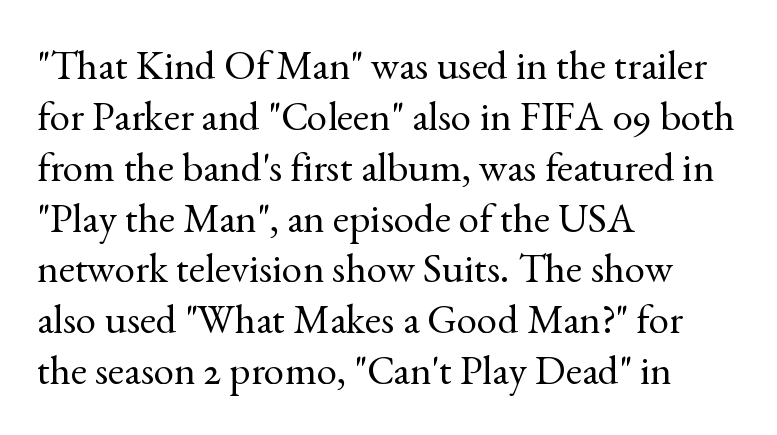
The font's upright variant was chosen for this text. Here the designer chose a conventional face with non-uniform glyph widths. The text block is weighted toward the left margin, trailing off unevenly rightward. A typesetter would label this face a serif.
